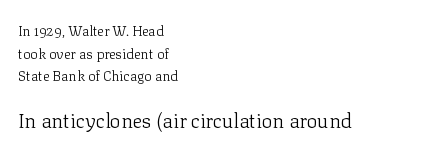
The image shows 20 px text type, upright; set left-aligned, normal line spacing (1.61x), normal letter spacing, not underlined; the second (bottom) block is 1.43x larger.
